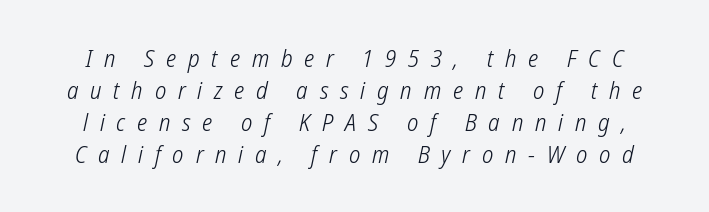
{"bold": "no", "underline": "no", "line_spacing": "normal", "line_spacing_ratio": 1.33, "letter_spacing": "wide", "letter_spacing_em": 0.49, "glyph_px": 24}
